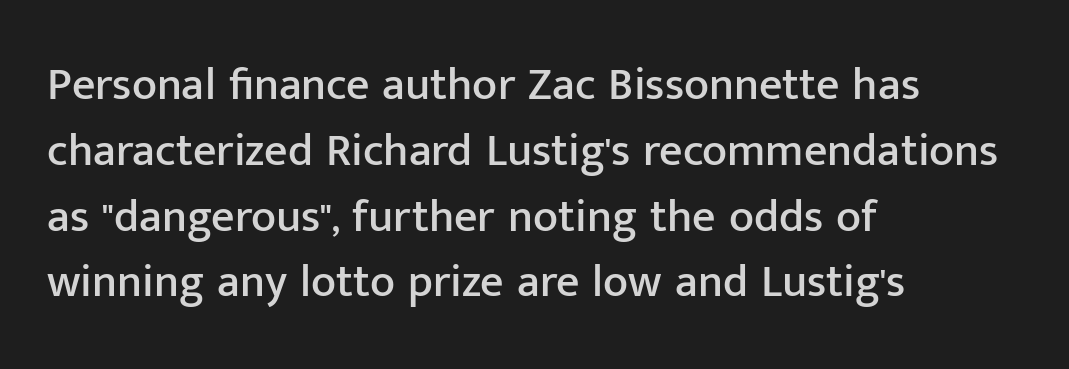
The image shows 46 px sans-serif type, upright; set left-aligned, normal line spacing (1.43x), normal letter spacing, not underlined; low stroke contrast and a medium x-height.
